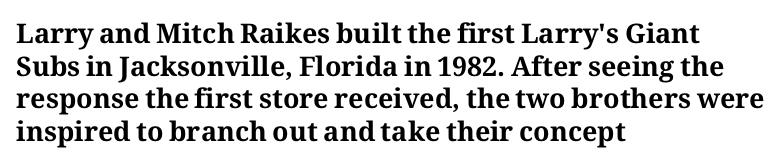
{"italic": "no", "bold": "yes", "underline": "no", "align": "left", "line_spacing_ratio": 1.21, "letter_spacing": "normal", "letter_spacing_em": 0.0, "glyph_px": 27}
